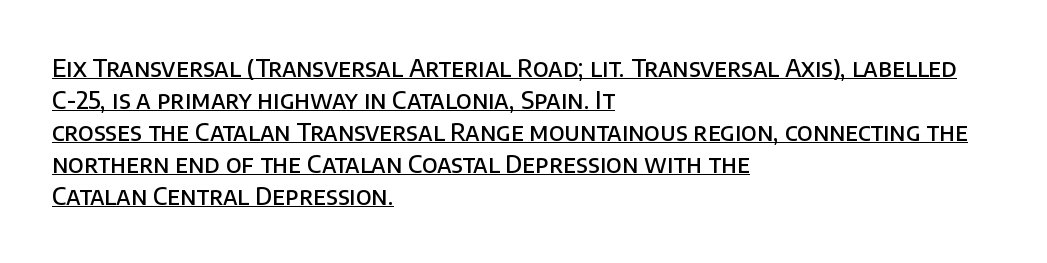
Regarding leading, the lines here are spaced in the standard way. The axis of the letterforms is exactly vertical. The passage shown is underscored from start to finish. Layout note: lines flush left. The horizontal fit of the characters is conventional and even. Emphasis by weight is partial: semibold.
